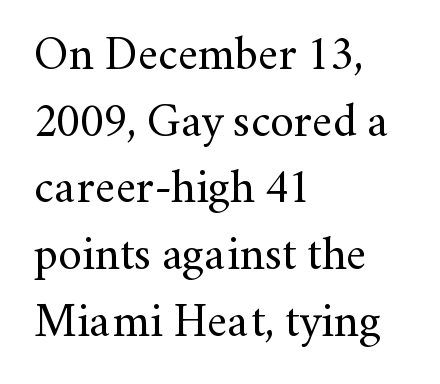
The image shows 47 px regular-weight serif type, upright; set left-aligned, normal line spacing (1.42x), normal letter spacing, not underlined; medium stroke contrast and a small x-height.
